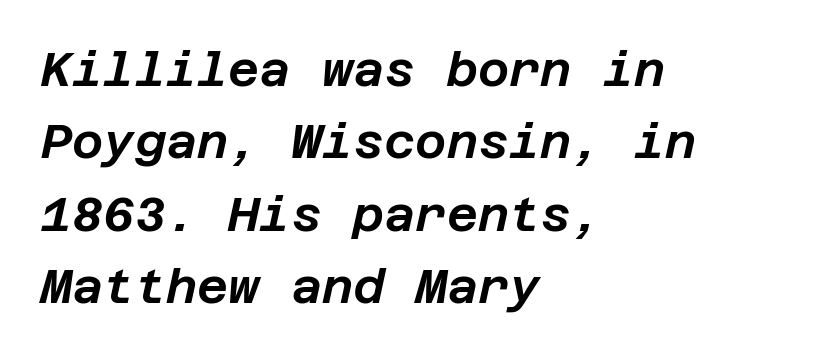
Type without underlining. Is the block centered? No — it sits flush against the left margin. The whole block is typeset with a tilt. Short note: letters normally spaced. Vertically, the passage feels balanced, rows spaced as you'd expect.
